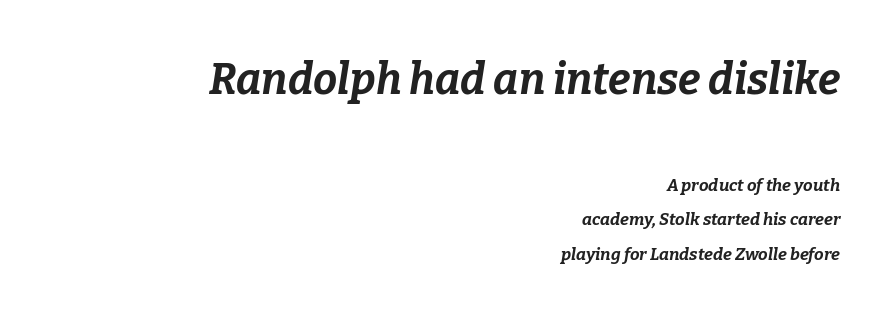
Q: Is the text bold? A: Yes.
Q: Is the text italic (slanted)? A: Yes, it leans right by about 9 degrees.
Q: Is the text underlined? A: No.
Q: How is the paragraph aligned? A: Right-aligned.
Q: Is the spacing between letters normal or unusually wide? A: Normal.
Q: Is the spacing between lines tight, normal or loose? A: Loose.
Q: Which block of text is set in a larger size, the first (top) or the second (bottom)? A: The first (top) one.
Q: Width (condensed, normal, or wide)? A: Normal.
Q: Stroke contrast? A: Low.
Q: x-height? A: Medium.
Q: Monospaced? A: No.
